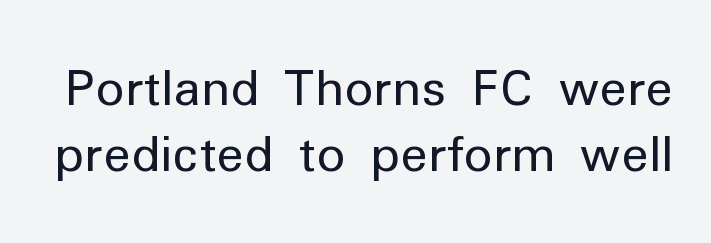
Q: Is the text bold? A: No.
Q: Is the text italic (slanted)? A: No, it is upright.
Q: Is the typeface a serif or a sans-serif typeface? A: Sans-serif.
Q: Is the text underlined? A: No.
Q: Is the spacing between letters normal or unusually wide? A: Normal.
Q: Is the spacing between lines tight, normal or loose? A: Normal.
Q: Width (condensed, normal, or wide)? A: Normal.
Q: Stroke contrast? A: Low.
Q: x-height? A: Medium.
Q: Monospaced? A: No.
